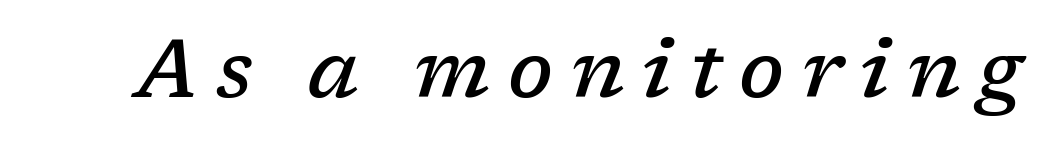
The image shows 80 px semibold serif type, italic (leaning right); set unusually wide letter spacing (+0.22 em), not underlined; low stroke contrast and a medium x-height.
